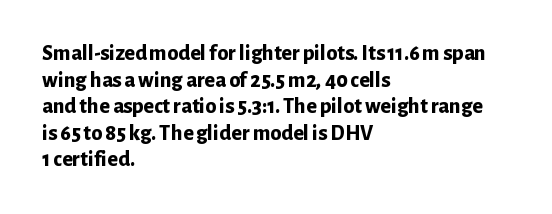
{"italic": "no", "bold": "yes", "underline": "no", "align": "left", "line_spacing_ratio": 1.21, "letter_spacing": "normal", "letter_spacing_em": 0.0, "glyph_px": 22}
